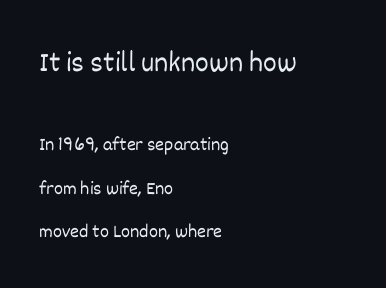
{"italic": "no", "bold": "no", "weight": "light", "width": "normal", "stroke_contrast": "low", "x_height": "large", "monospaced": "no", "underline": "no", "align": "left", "line_spacing": "loose", "line_spacing_ratio": 2.3, "letter_spacing": "normal", "letter_spacing_em": 0.0, "larger_block": "first", "size_ratio": 1.53, "glyph_px": 29}
